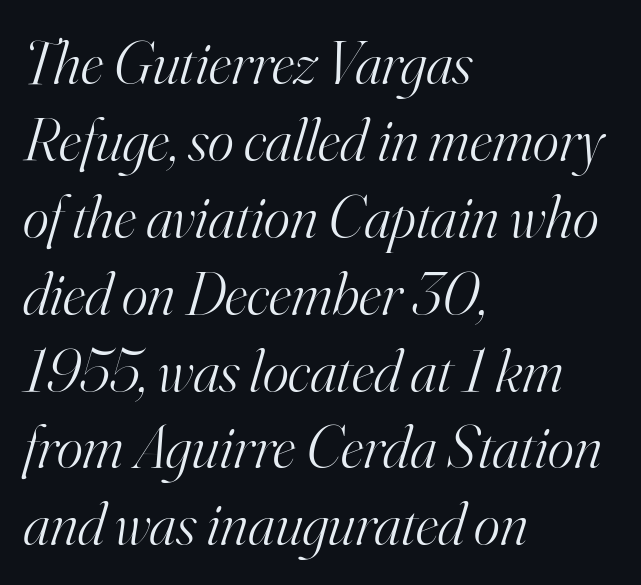
{"serif": "yes", "italic": "yes", "lean": "right", "slant_degrees": 16, "bold": "no", "weight": "light", "width": "normal", "stroke_contrast": "high", "x_height": "small", "monospaced": "no", "underline": "no", "align": "left", "line_spacing_ratio": 1.24, "letter_spacing": "normal", "letter_spacing_em": 0.0, "glyph_px": 62}
